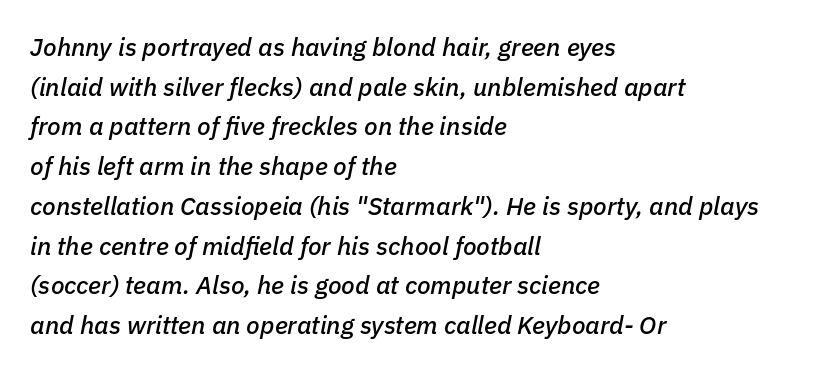
The type is set solid horizontally, with unmodified tracking. If you measured baseline to baseline, you'd find a middling distance. The letters are slanted; this is an italic face. Descenders hang freely into open space.
